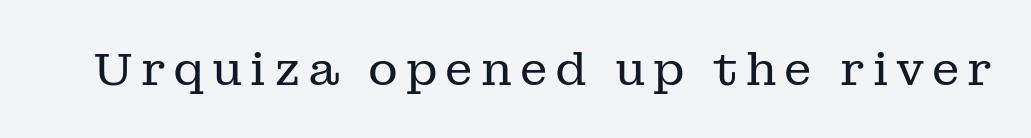
The image shows 46 px regular-weight serif type, upright; set not underlined; low stroke contrast and a medium x-height.
